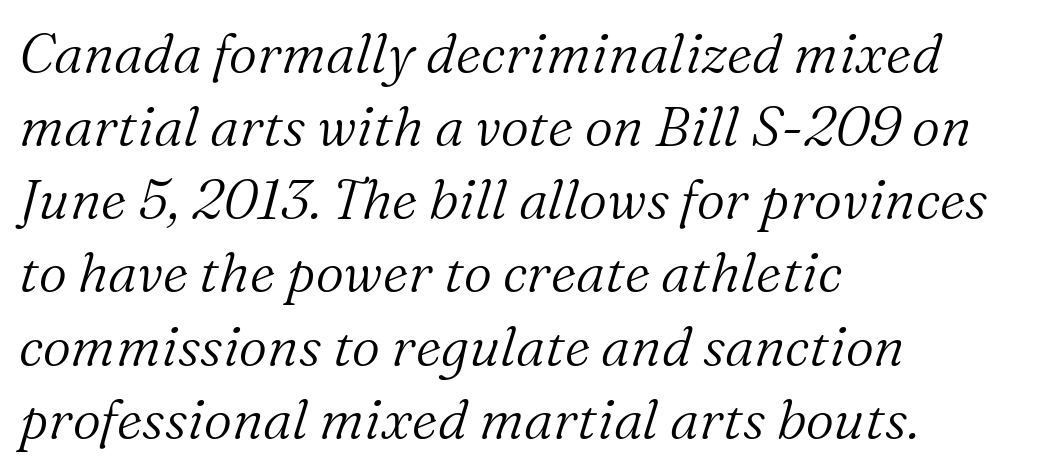
{"serif": "yes", "italic": "yes", "lean": "right", "slant_degrees": 16, "bold": "no", "weight": "light", "width": "normal", "stroke_contrast": "medium", "x_height": "medium", "monospaced": "no", "underline": "no", "align": "left", "line_spacing": "normal", "line_spacing_ratio": 1.33, "letter_spacing": "normal", "letter_spacing_em": 0.0, "glyph_px": 55}
